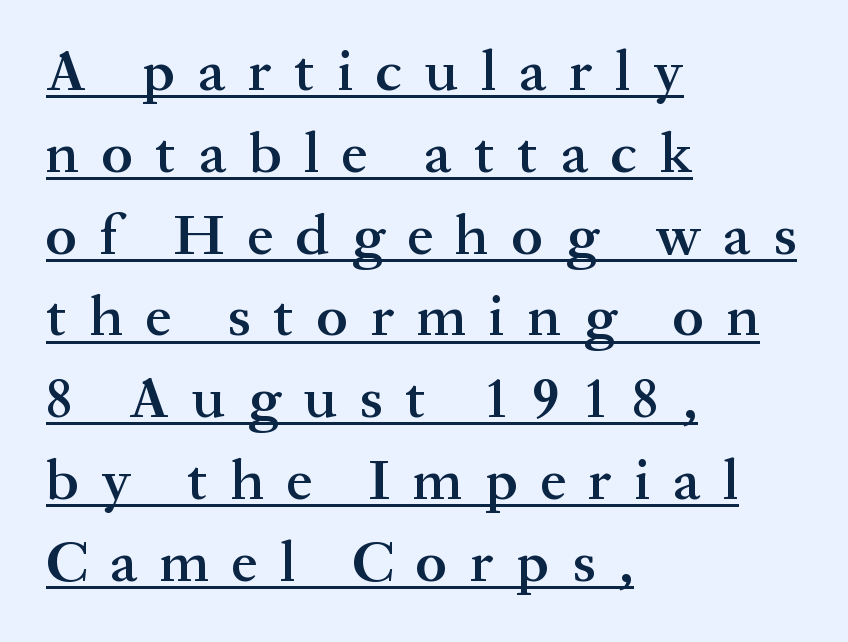
Spacing verdict: proportional, widths tailored to each character. What kind of face is this? One with serifs. The vertical gap from one line to the next is medium. Layout note: lines flush left.
